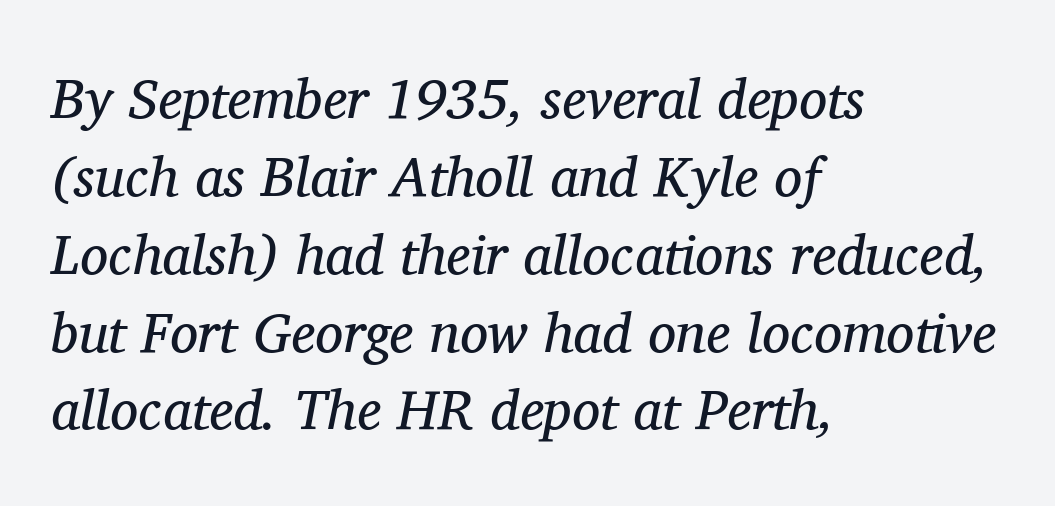
The image shows 56 px regular-weight serif type, italic (leaning right); set left-aligned, normal line spacing (1.39x), normal letter spacing, not underlined; medium stroke contrast and a medium x-height.
